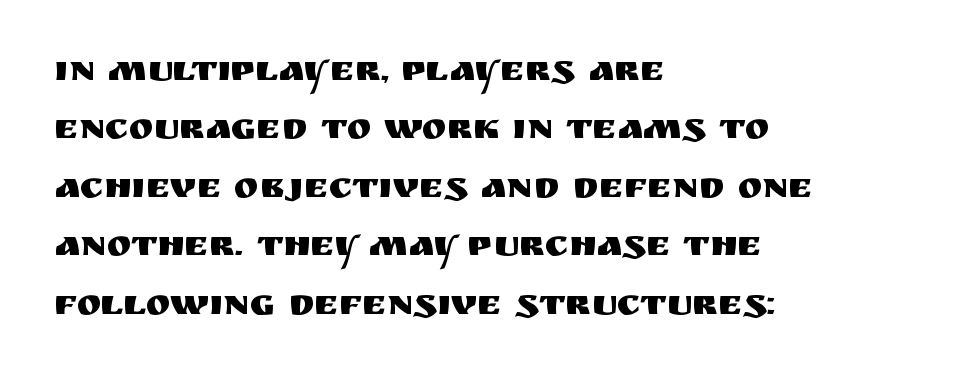
{"serif": "no", "italic": "no", "width": "normal", "stroke_contrast": "medium", "x_height": "large", "monospaced": "no", "underline": "no", "align": "left", "line_spacing": "normal", "line_spacing_ratio": 1.58, "letter_spacing": "normal", "letter_spacing_em": 0.0, "glyph_px": 37}
